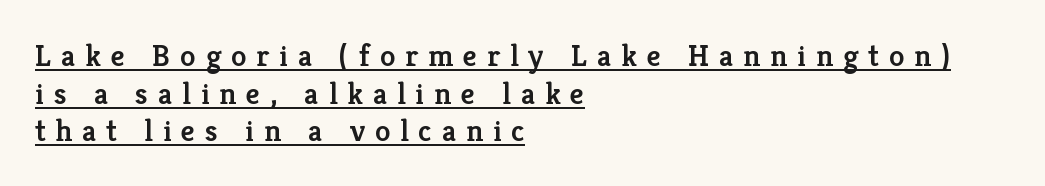
Q: Is the text bold? A: Semi-bold.
Q: Is the text italic (slanted)? A: No, it is upright.
Q: Is the typeface a serif or a sans-serif typeface? A: Serif.
Q: Is the text underlined? A: Yes.
Q: How is the paragraph aligned? A: Left-aligned.
Q: Is the spacing between letters normal or unusually wide? A: Unusually wide.
Q: Width (condensed, normal, or wide)? A: Normal.
Q: Stroke contrast? A: Low.
Q: x-height? A: Medium.
Q: Monospaced? A: No.
